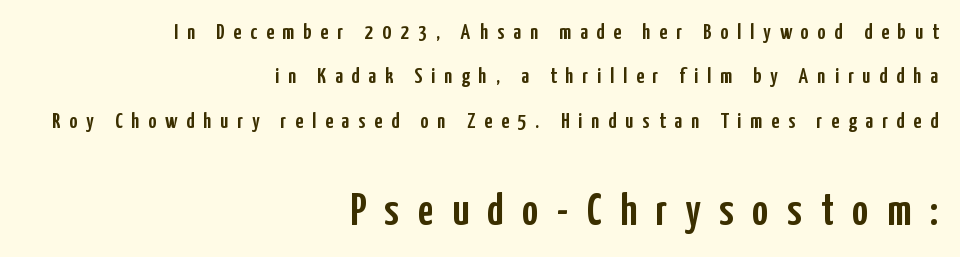
The rendering anchors every line to the right-hand side. Substantial extra tracking has been applied to these lines. The passage shown is typed in a proportional face where columns would drift. Nothing sits at the stroke ends, so this counts as sans-serif.
